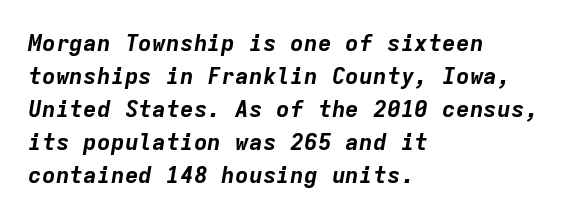
Typographic density is high because the face is bold. The typesetter chose a ragged-right arrangement here. Designer's note — italics engaged. Glyph-to-glyph distance matches everyday printed text.
